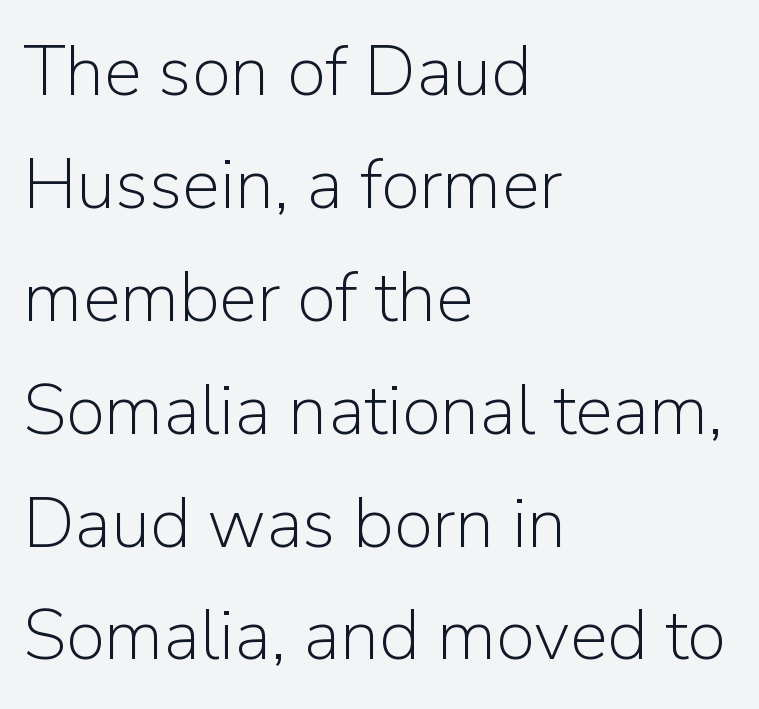
Q: Is the text bold? A: No.
Q: Is the text italic (slanted)? A: No, it is upright.
Q: Is the typeface a serif or a sans-serif typeface? A: Sans-serif.
Q: Is the text underlined? A: No.
Q: How is the paragraph aligned? A: Left-aligned.
Q: Is the spacing between letters normal or unusually wide? A: Normal.
Q: Is the spacing between lines tight, normal or loose? A: Normal.
Q: Width (condensed, normal, or wide)? A: Normal.
Q: Stroke contrast? A: Low.
Q: x-height? A: Medium.
Q: Monospaced? A: No.
